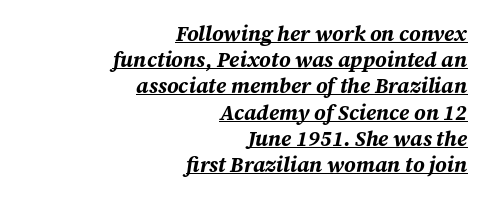
The image shows 21 px bold type, italic (leaning right); set right-aligned, normal line spacing (1.25x), normal letter spacing, underlined.
